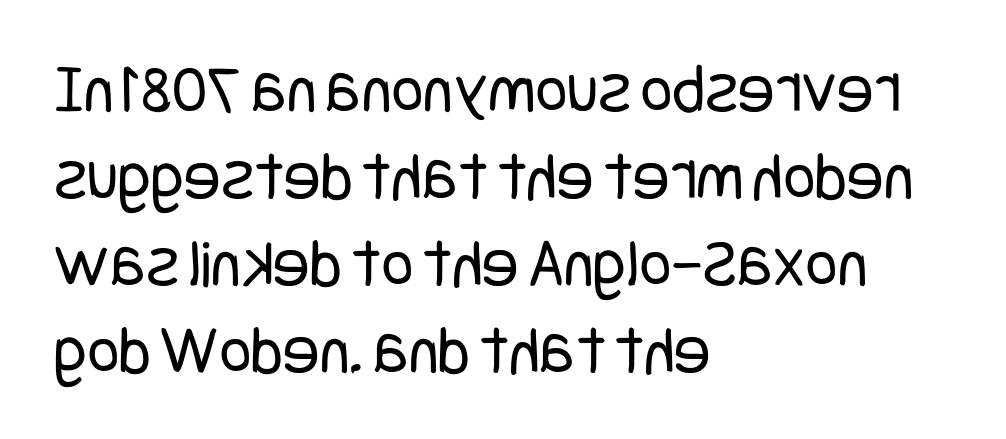
A light-to-regular cut is what we see here. You could call the tracking neutral — neither tight nor loose. A clean baseline with only descenders dipping below it. Evenly set lines give the paragraph a standard silhouette.
